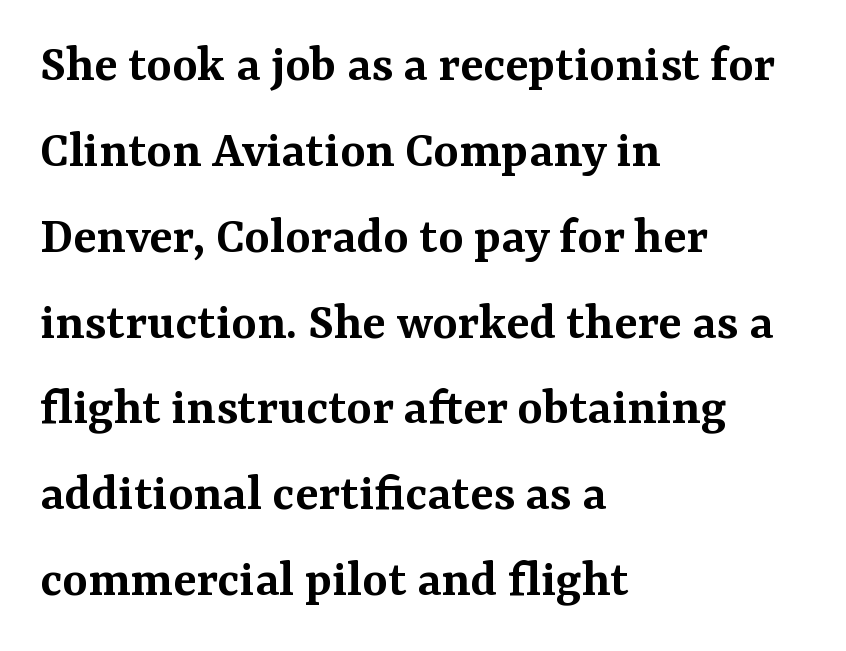
{"serif": "yes", "italic": "no", "bold": "semi", "weight": "semibold", "width": "normal", "stroke_contrast": "medium", "x_height": "medium", "monospaced": "no", "underline": "no", "align": "left", "line_spacing": "normal", "line_spacing_ratio": 1.59, "letter_spacing": "normal", "letter_spacing_em": 0.0, "glyph_px": 54}
